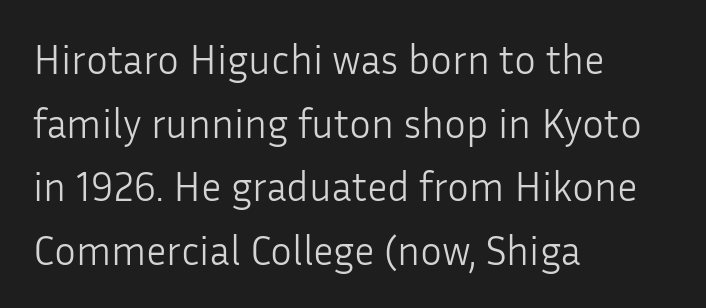
Do the characters align in a grid? No, the font is proportional. In CSS terms this would be text-align: left. Students, note that the glyphs here touch the page at normal intervals. Decoration check: the copy has no underline.
